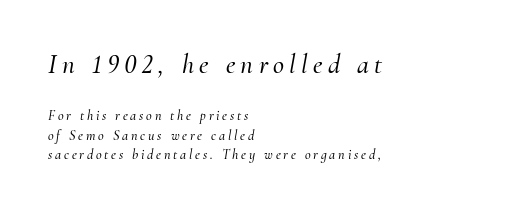
Q: Is the text italic (slanted)? A: Yes, it leans right by about 10 degrees.
Q: Is the text underlined? A: No.
Q: How is the paragraph aligned? A: Left-aligned.
Q: Is the spacing between letters normal or unusually wide? A: Unusually wide.
Q: Is the spacing between lines tight, normal or loose? A: Normal.
Q: Which block of text is set in a larger size, the first (top) or the second (bottom)? A: The first (top) one.
